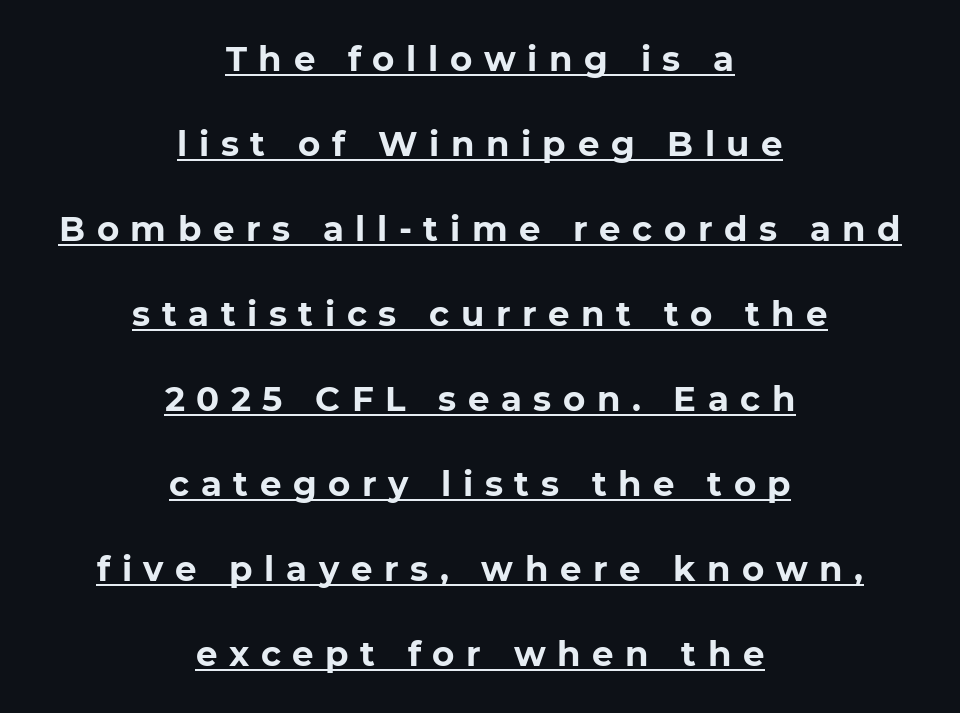
{"serif": "no", "italic": "no", "bold": "yes", "weight": "bold", "width": "normal", "stroke_contrast": "low", "x_height": "medium", "monospaced": "no", "underline": "yes", "align": "center", "line_spacing": "loose", "line_spacing_ratio": 2.5, "letter_spacing": "wide", "letter_spacing_em": 0.34, "glyph_px": 34}
